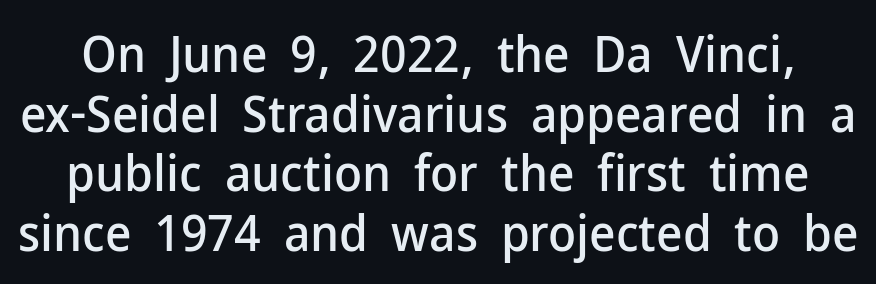
Words float on clear page, feet unadorned. The line texture is even and compact thanks to regular tracking. Italic: no, the glyphs are upright roman. A sans-serif font was chosen for this passage. Varying glyph widths throughout — classic text-font behaviour.
